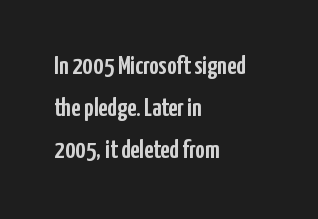
{"italic": "no", "underline": "no", "align": "left", "line_spacing": "normal", "line_spacing_ratio": 1.62, "letter_spacing": "normal", "letter_spacing_em": 0.0, "glyph_px": 26}
